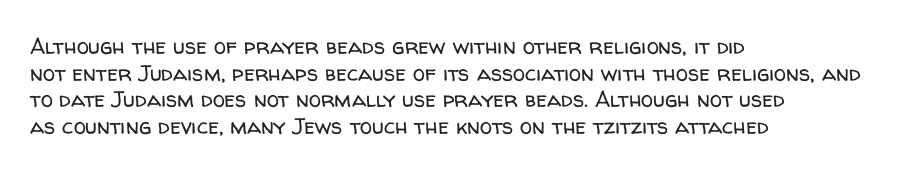
The image shows 22 px text type, upright; set left-aligned, line spacing 1.21x, normal letter spacing, not underlined.
